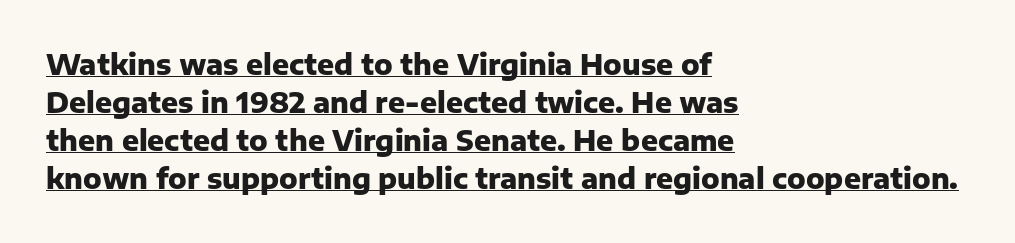
If you drew a line through each stem, it would be perfectly vertical. Underlining? Definitely there. The passage shown has conventional tracking throughout. Classification — sans serif. Typeset ragged right — the left edge is the straight one. Think of a printed novel: that variable character pitch is what you see here.
